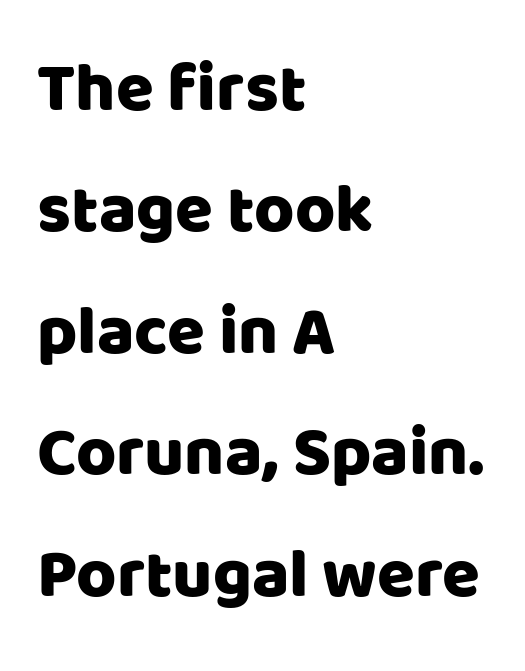
Varying glyph widths throughout — classic text-font behaviour. In terms of letterform style, serifs are entirely absent. Quick note: underline off. The axis of the letterforms is exactly vertical.
